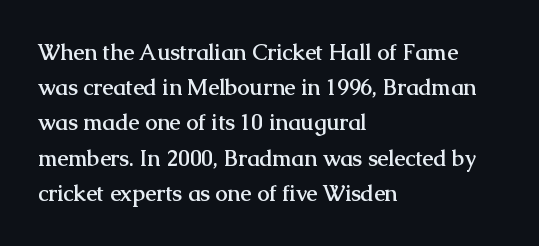
Q: Is the text bold? A: Yes.
Q: Is the text italic (slanted)? A: No, it is upright.
Q: Is the text underlined? A: No.
Q: How is the paragraph aligned? A: Left-aligned.
Q: Is the spacing between letters normal or unusually wide? A: Normal.
Q: Is the spacing between lines tight, normal or loose? A: Normal.
